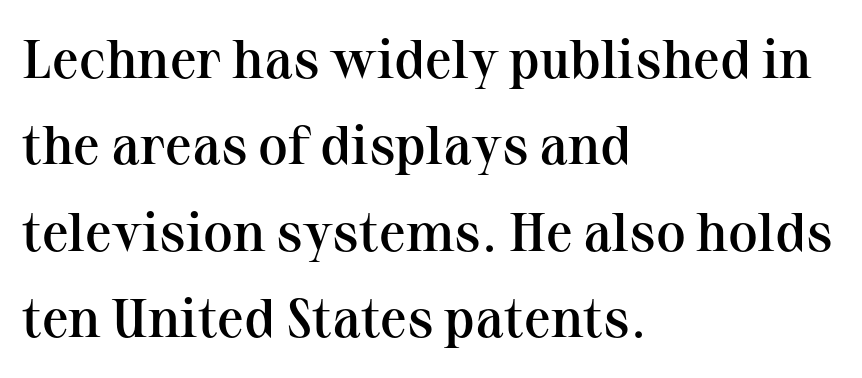
You could not count columns in this text — the font is proportionally spaced. Lines of text with bare space underneath. Summary of weight: moderately heavy, a semibold. Posture: straight, roman, zero tilt. Inter-character spacing is left at the font's built-in metrics. The ragged edge is on the right, which tells us the setting is flush left.
